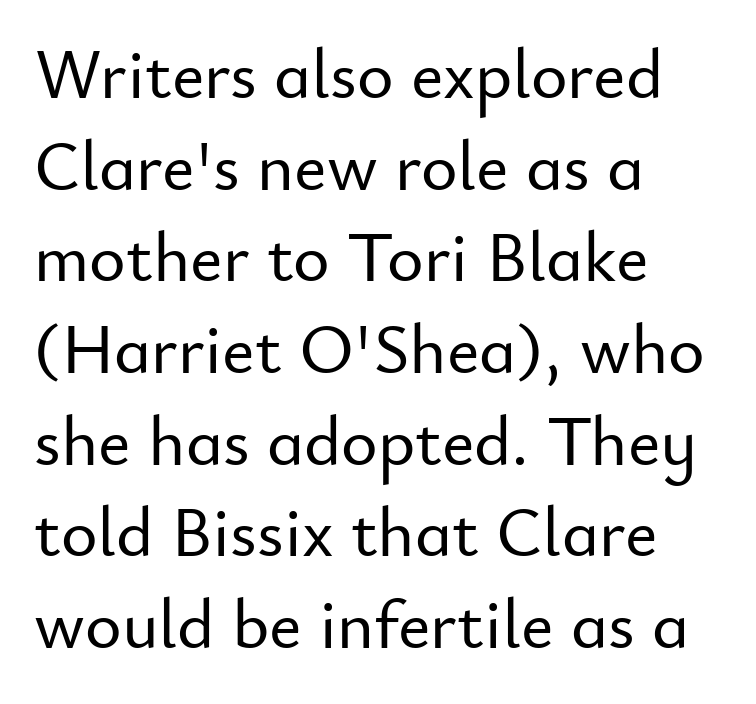
Descenders hang freely into open space. Between one letter and the next there's only the usual sliver of space. This is roman type, the default non-slanted kind. If you drew a ruler down the left edge, every line would touch it. This sample keeps an unexceptional amount of space between lines.
